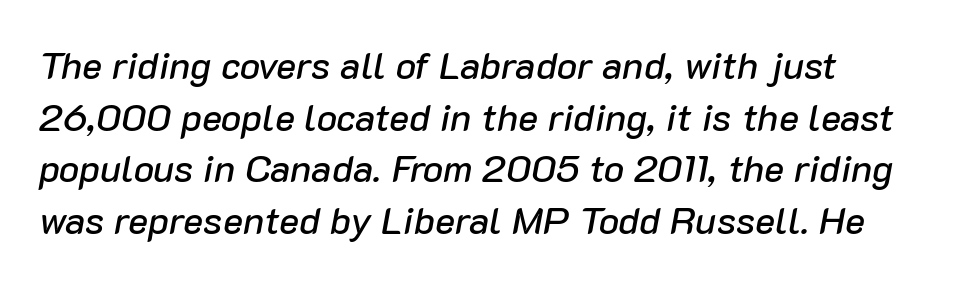
In terms of posture, this sample is oblique. What stands out about the letter spacing? Nothing — it is the standard amount. Evenly set lines give the paragraph a standard silhouette. Think of a printed novel: that variable character pitch is what you see here.
